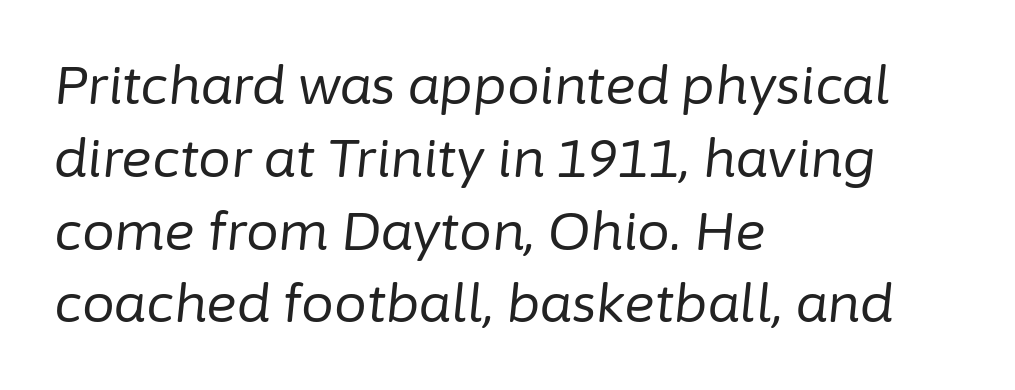
{"italic": "yes", "lean": "right", "slant_degrees": 6, "bold": "no", "weight": "regular", "width": "normal", "stroke_contrast": "low", "x_height": "medium", "monospaced": "no", "underline": "no", "align": "left", "line_spacing": "normal", "line_spacing_ratio": 1.4, "letter_spacing": "normal", "letter_spacing_em": 0.0, "glyph_px": 52}
